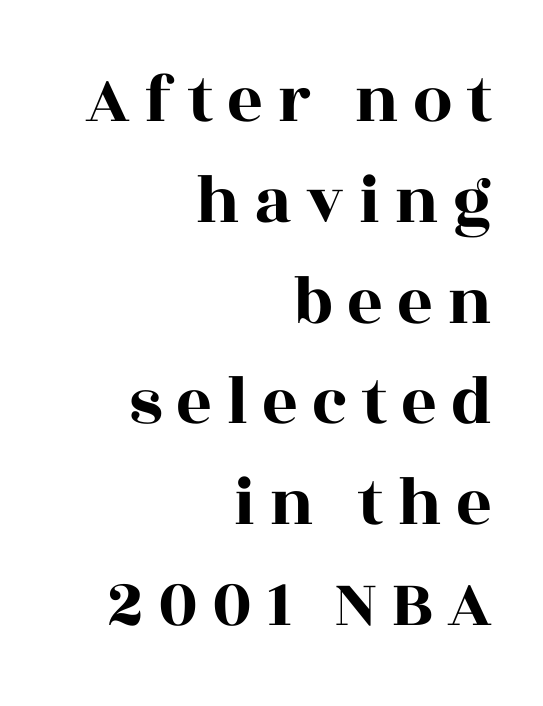
The image shows 70 px wide serif type, upright; set right-aligned, normal line spacing (1.44x), unusually wide letter spacing (+0.2 em), not underlined; a large x-height.
